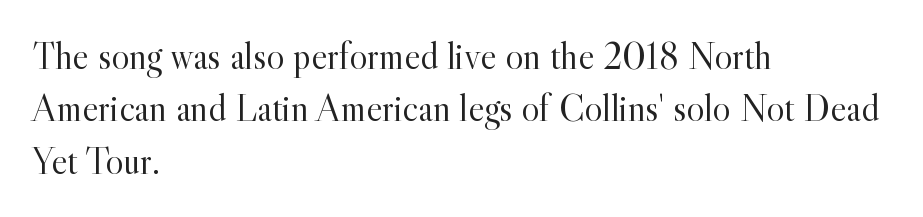
Just letters on the line, the space beneath them empty. Think standard paragraph weight, or any step lighter than that. Compared with typical paragraphs, the rows here are spaced about the same. Tracking value appears to be zero — textbook default spacing. Classification — serif. Each letter keeps its own natural width here, so spacing adapts to shape.
